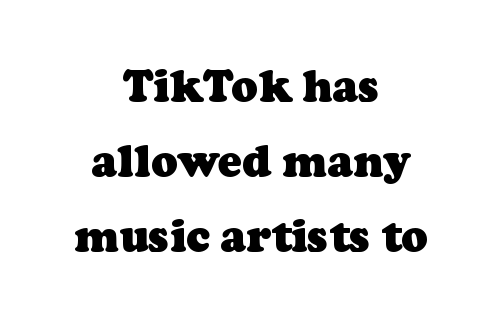
Each letter keeps its own natural width here, so spacing adapts to shape. Quick note: interline space is typical. The paragraph shown floats in the horizontal middle. The zone under the glyphs is completely vacant.
